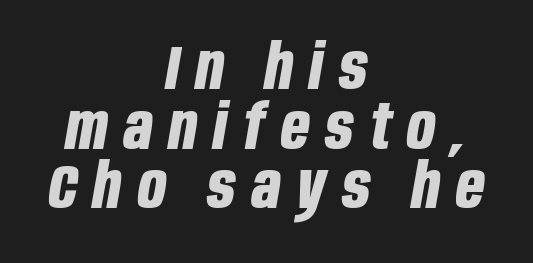
Q: Is the text bold? A: Yes.
Q: Is the text italic (slanted)? A: Yes, it leans right by about 10 degrees.
Q: Is the text underlined? A: No.
Q: How is the paragraph aligned? A: Centered.
Q: Is the spacing between letters normal or unusually wide? A: Unusually wide.
Q: Is the spacing between lines tight, normal or loose? A: Tight.
Q: Width (condensed, normal, or wide)? A: Condensed.
Q: Stroke contrast? A: Low.
Q: x-height? A: Large.
Q: Monospaced? A: No.
